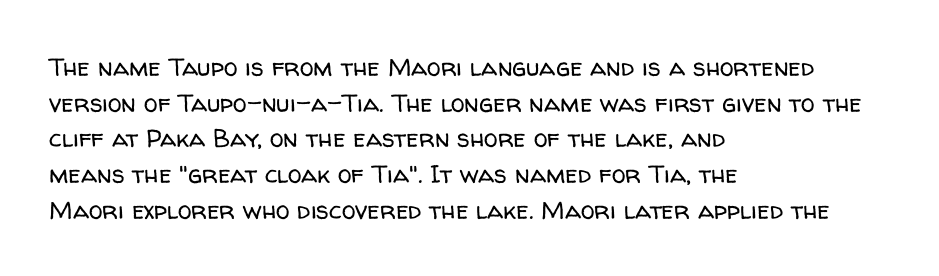
The image shows 25 px text type, upright; set left-aligned, normal line spacing (1.43x), normal letter spacing, not underlined.
